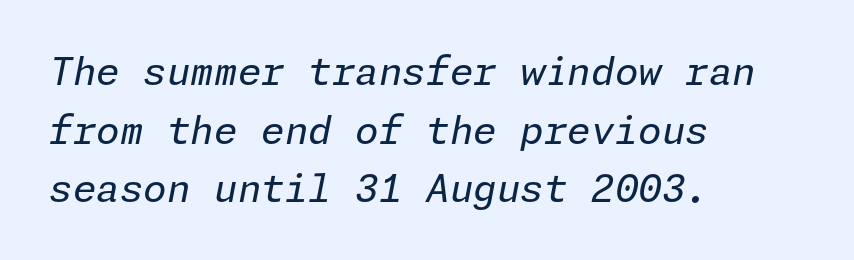
Q: Is the text bold? A: No.
Q: Is the text italic (slanted)? A: Yes, it leans right by about 11 degrees.
Q: Is the text underlined? A: No.
Q: How is the paragraph aligned? A: Left-aligned.
Q: Is the spacing between letters normal or unusually wide? A: Normal.
Q: Is the spacing between lines tight, normal or loose? A: Normal.
Q: Width (condensed, normal, or wide)? A: Normal.
Q: Stroke contrast? A: Low.
Q: x-height? A: Medium.
